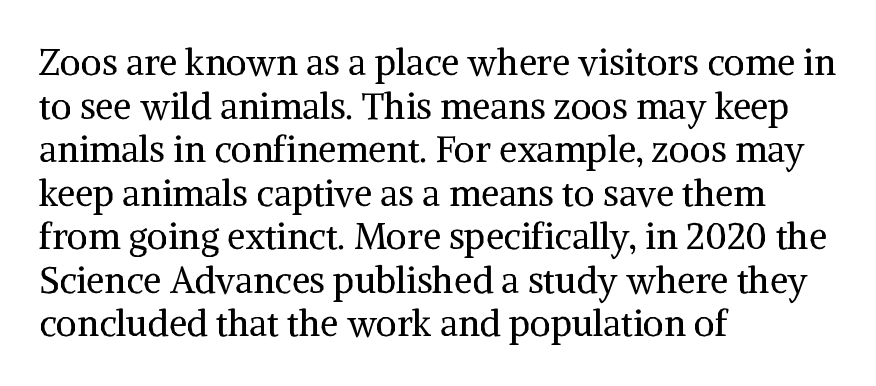
{"serif": "yes", "italic": "no", "bold": "no", "weight": "regular", "width": "normal", "stroke_contrast": "medium", "x_height": "medium", "monospaced": "no", "underline": "no", "align": "left", "line_spacing_ratio": 1.21, "letter_spacing": "normal", "letter_spacing_em": 0.0, "glyph_px": 36}
